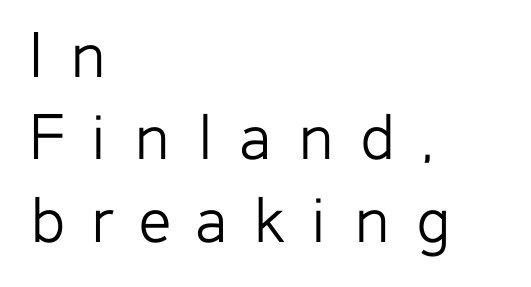
{"serif": "no", "italic": "no", "bold": "no", "weight": "light", "width": "normal", "stroke_contrast": "low", "x_height": "medium", "monospaced": "no", "underline": "no", "align": "left", "line_spacing_ratio": 1.16, "letter_spacing": "wide", "letter_spacing_em": 0.37, "glyph_px": 71}
